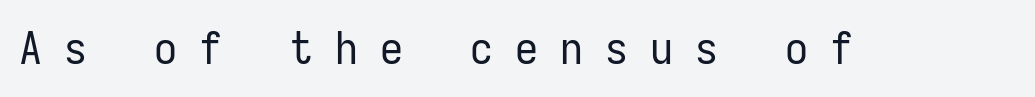
Q: Is the text bold? A: No.
Q: Is the text italic (slanted)? A: No, it is upright.
Q: Is the typeface a serif or a sans-serif typeface? A: Sans-serif.
Q: Is the text underlined? A: No.
Q: Is the spacing between letters normal or unusually wide? A: Unusually wide.
Q: Width (condensed, normal, or wide)? A: Condensed.
Q: Stroke contrast? A: Low.
Q: x-height? A: Medium.
Q: Monospaced? A: Yes.
